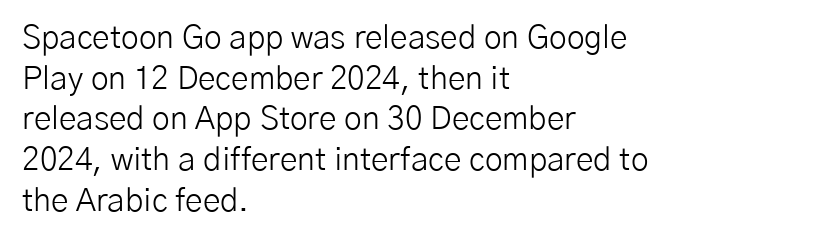
The image shows 32 px light sans-serif type, upright; set left-aligned, normal line spacing (1.27x), normal letter spacing, not underlined; low stroke contrast and a medium x-height.
